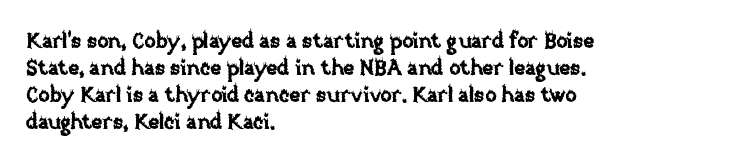
The image shows 21 px text type, upright; set left-aligned, normal line spacing (1.28x), normal letter spacing, not underlined.
